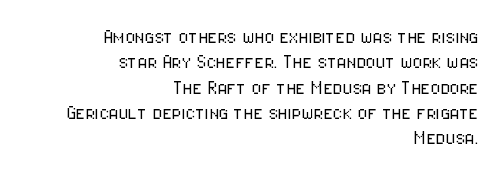
Characters follow at the spacing the type designer built in. The zone under the glyphs is completely vacant. Regarding leading, the lines here are crowded together. Weight: not bold — regular or lighter. One-word summary of the alignment: right.
